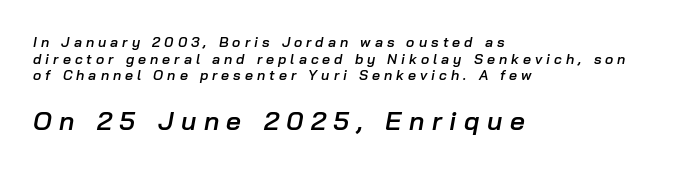
Short note: letters widely spaced. Italic? Definitely — the glyphs are oblique. Is the type bold? Partly — it's a semibold, heavier than regular but not fully bold. Every row of glyphs begins at an identical x-position on the left.
